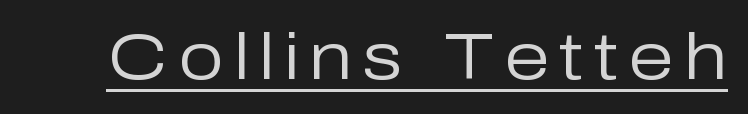
Q: Is the text bold? A: No.
Q: Is the text italic (slanted)? A: No, it is upright.
Q: Is the typeface a serif or a sans-serif typeface? A: Sans-serif.
Q: Is the text underlined? A: Yes.
Q: Width (condensed, normal, or wide)? A: Normal.
Q: Stroke contrast? A: Low.
Q: x-height? A: Medium.
Q: Monospaced? A: No.
